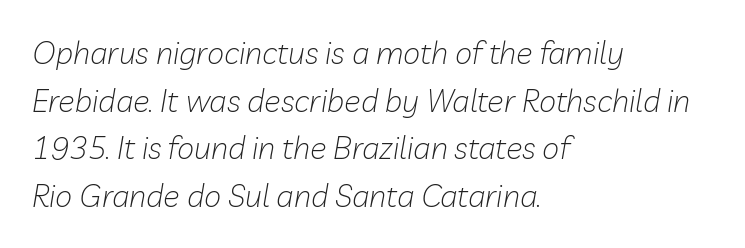
{"italic": "yes", "lean": "right", "slant_degrees": 10, "bold": "no", "weight": "light", "width": "normal", "stroke_contrast": "low", "x_height": "medium", "monospaced": "no", "underline": "no", "align": "left", "line_spacing": "normal", "line_spacing_ratio": 1.54, "letter_spacing": "normal", "letter_spacing_em": 0.0, "glyph_px": 31}
